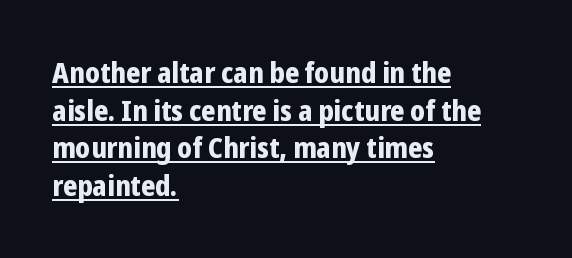
{"serif": "no", "italic": "no", "bold": "yes", "weight": "bold", "width": "condensed", "stroke_contrast": "low", "x_height": "medium", "monospaced": "no", "underline": "yes", "align": "left", "line_spacing": "normal", "line_spacing_ratio": 1.3, "letter_spacing": "normal", "letter_spacing_em": 0.0, "glyph_px": 29}
